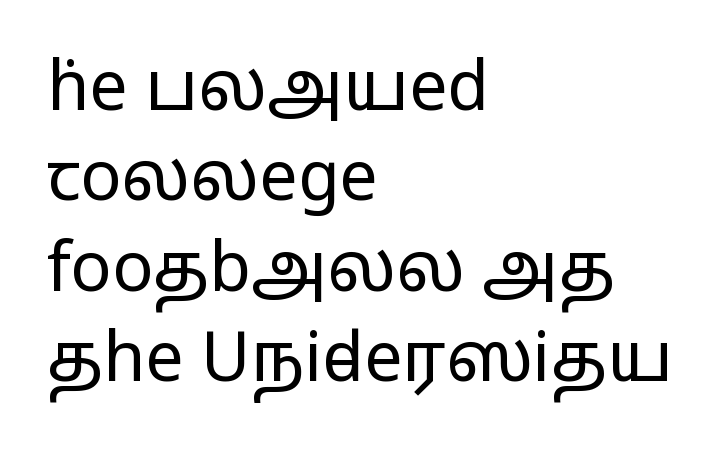
Q: Is the text bold? A: No.
Q: Is the text italic (slanted)? A: No, it is upright.
Q: Is the typeface a serif or a sans-serif typeface? A: Sans-serif.
Q: Is the text underlined? A: No.
Q: How is the paragraph aligned? A: Left-aligned.
Q: Is the spacing between letters normal or unusually wide? A: Normal.
Q: Is the spacing between lines tight, normal or loose? A: Normal.
Q: Width (condensed, normal, or wide)? A: Wide.
Q: Stroke contrast? A: Low.
Q: x-height? A: Medium.
Q: Monospaced? A: No.
